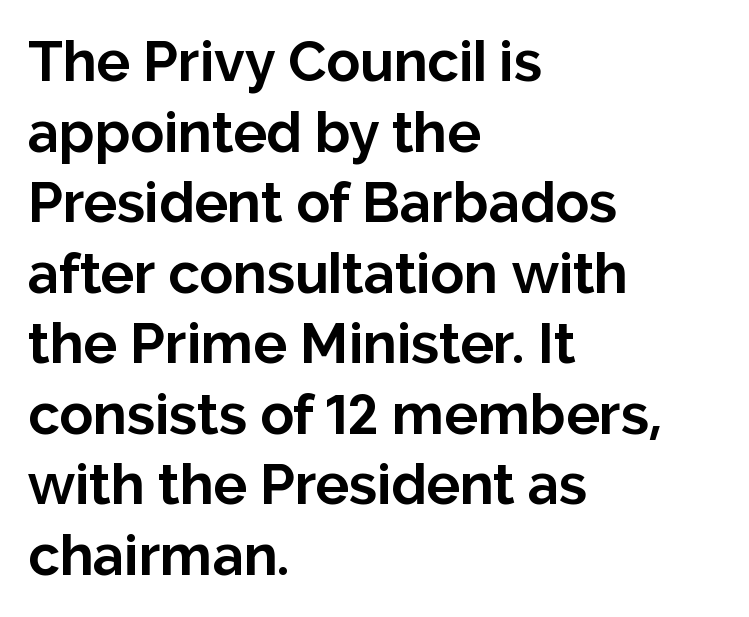
Q: Is the text bold? A: Yes.
Q: Is the text italic (slanted)? A: No, it is upright.
Q: Is the typeface a serif or a sans-serif typeface? A: Sans-serif.
Q: Is the text underlined? A: No.
Q: How is the paragraph aligned? A: Left-aligned.
Q: Is the spacing between letters normal or unusually wide? A: Normal.
Q: Is the spacing between lines tight, normal or loose? A: Normal.
Q: Width (condensed, normal, or wide)? A: Normal.
Q: Stroke contrast? A: Low.
Q: x-height? A: Medium.
Q: Monospaced? A: No.
